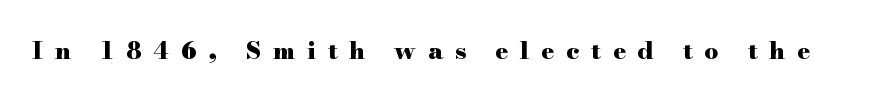
In terms of posture, this sample is upright. Each glyph is drawn with heavy, bold strokes. Observe the wide spacing: letters keep a clear distance from each other. Honestly, there is no underline to notice here at all.
